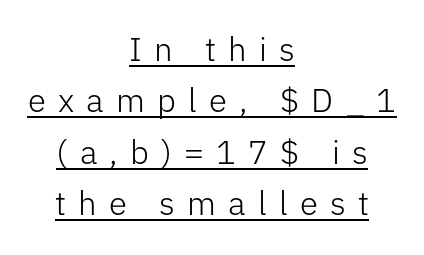
{"serif": "no", "italic": "no", "bold": "no", "weight": "light", "width": "normal", "stroke_contrast": "low", "x_height": "medium", "monospaced": "no", "underline": "yes", "align": "center", "line_spacing": "normal", "line_spacing_ratio": 1.56, "letter_spacing": "wide", "letter_spacing_em": 0.37, "glyph_px": 33}
